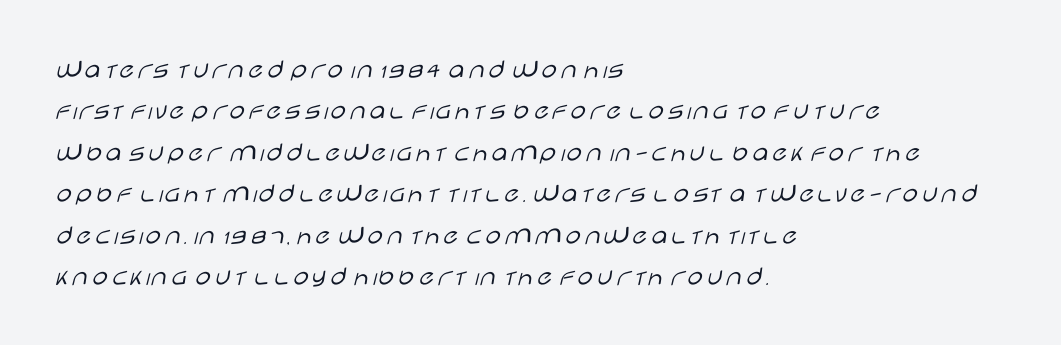
Q: Is the text bold? A: No.
Q: Is the text italic (slanted)? A: Yes.
Q: Is the typeface a serif or a sans-serif typeface? A: Sans-serif.
Q: Is the text underlined? A: No.
Q: How is the paragraph aligned? A: Left-aligned.
Q: Is the spacing between letters normal or unusually wide? A: Normal.
Q: Is the spacing between lines tight, normal or loose? A: Normal.
Q: Width (condensed, normal, or wide)? A: Wide.
Q: Stroke contrast? A: Low.
Q: x-height? A: Large.
Q: Monospaced? A: No.
